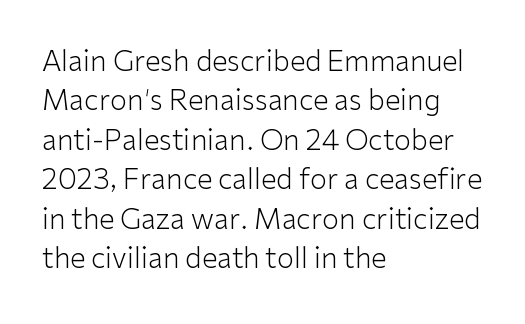
Do the characters align in a grid? No, the font is proportional. Unmarked baselines from the first word to the last. The face looks like a standard text weight, possibly lighter. Does the copy run flush right? No — it runs flush left.
